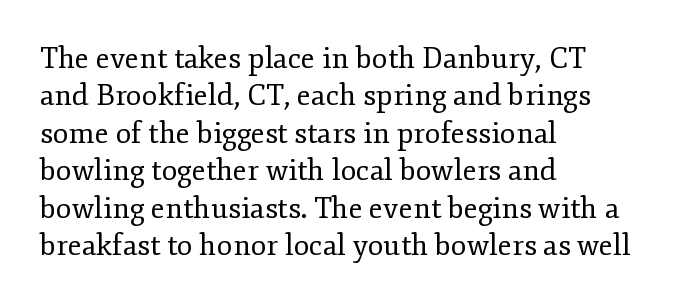
{"serif": "yes", "italic": "no", "bold": "no", "weight": "regular", "width": "normal", "stroke_contrast": "low", "x_height": "small", "monospaced": "no", "underline": "no", "align": "left", "line_spacing": "normal", "line_spacing_ratio": 1.29, "letter_spacing": "normal", "letter_spacing_em": 0.0, "glyph_px": 29}
